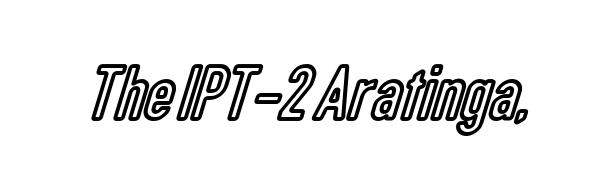
Q: Is the text italic (slanted)? A: Yes.
Q: Is the text underlined? A: No.
Q: Is the spacing between letters normal or unusually wide? A: Normal.
Q: Width (condensed, normal, or wide)? A: Condensed.
Q: x-height? A: Medium.
Q: Monospaced? A: No.
